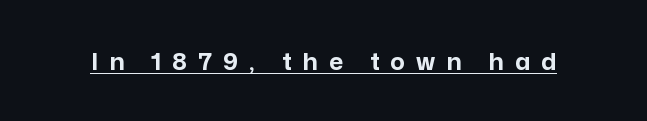
{"italic": "no", "bold": "yes", "underline": "yes", "letter_spacing": "wide", "letter_spacing_em": 0.46, "glyph_px": 24}
